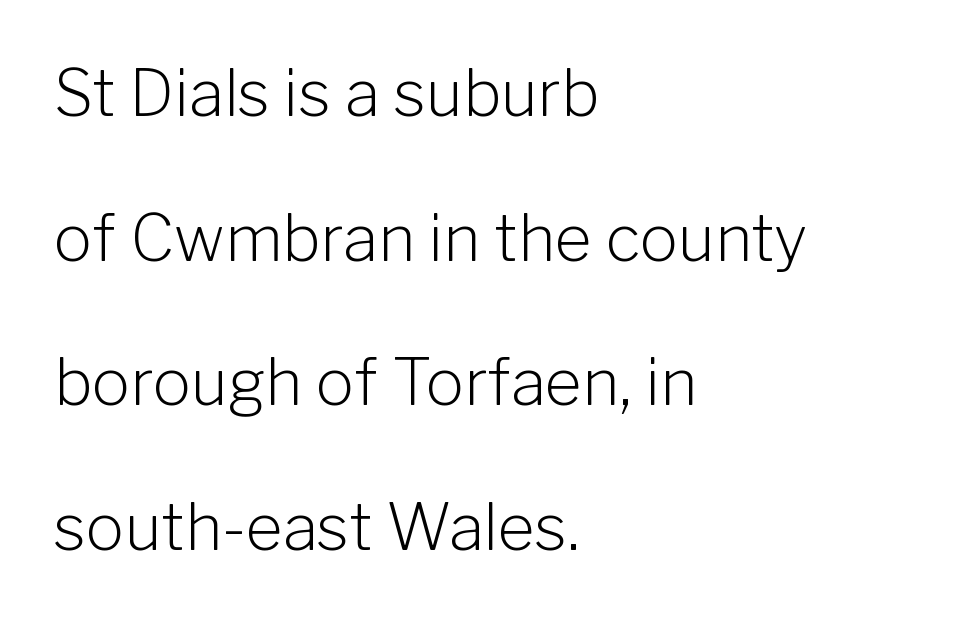
The typeface chosen for these lines omits serifs. Descender tails drop into unmarked territory. The rendering anchors every line to the left-hand side. A typesetter would call this zero additional tracking.
